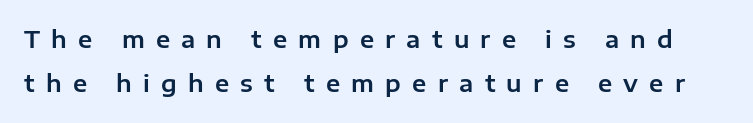
{"italic": "no", "underline": "no", "line_spacing": "loose", "line_spacing_ratio": 1.93, "letter_spacing": "wide", "letter_spacing_em": 0.49, "glyph_px": 23}
